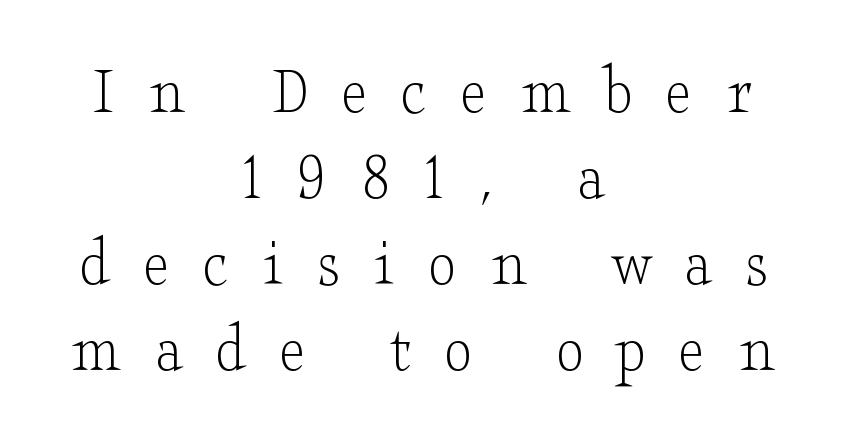
Q: Is the text bold? A: No.
Q: Is the text italic (slanted)? A: No, it is upright.
Q: Is the typeface a serif or a sans-serif typeface? A: Serif.
Q: Is the text underlined? A: No.
Q: How is the paragraph aligned? A: Centered.
Q: Is the spacing between letters normal or unusually wide? A: Unusually wide.
Q: Width (condensed, normal, or wide)? A: Wide.
Q: Stroke contrast? A: Low.
Q: x-height? A: Small.
Q: Monospaced? A: No.
